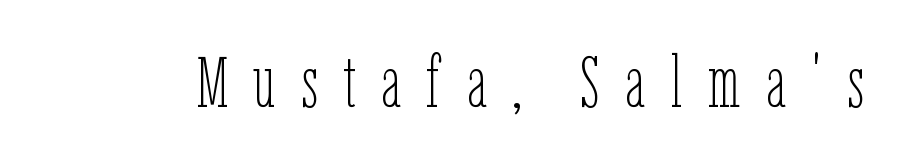
The words here are not underlined. Stem width sits at or under what a default text font uses. Character widths vary here, with narrow letters taking less room than wide ones. The type sits square on the baseline with zero lean. A typesetter would call this heavily tracked-out type.
